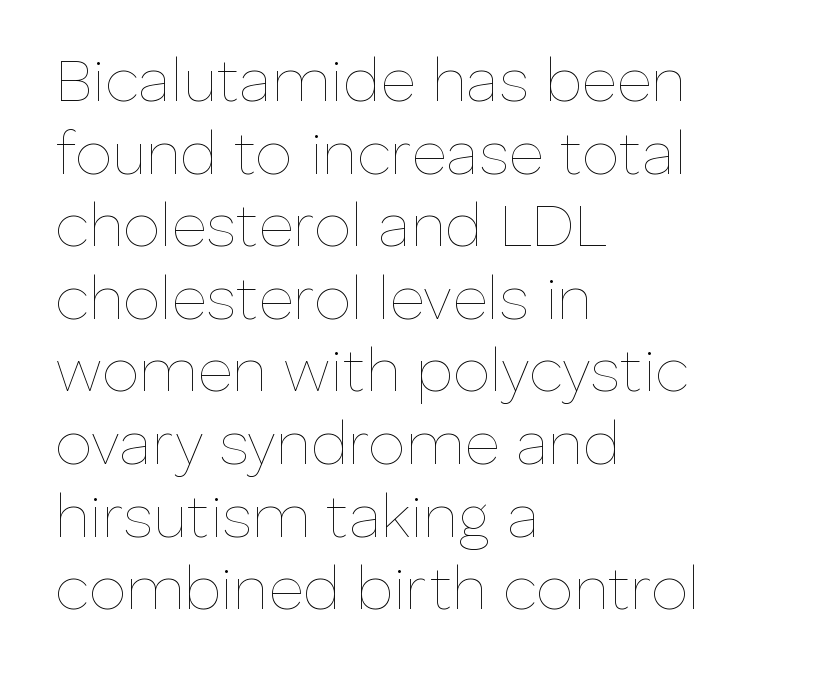
Q: Is the text bold? A: No.
Q: Is the text italic (slanted)? A: No, it is upright.
Q: Is the text underlined? A: No.
Q: How is the paragraph aligned? A: Left-aligned.
Q: Is the spacing between letters normal or unusually wide? A: Normal.
Q: Width (condensed, normal, or wide)? A: Normal.
Q: Stroke contrast? A: Low.
Q: x-height? A: Medium.
Q: Monospaced? A: No.
